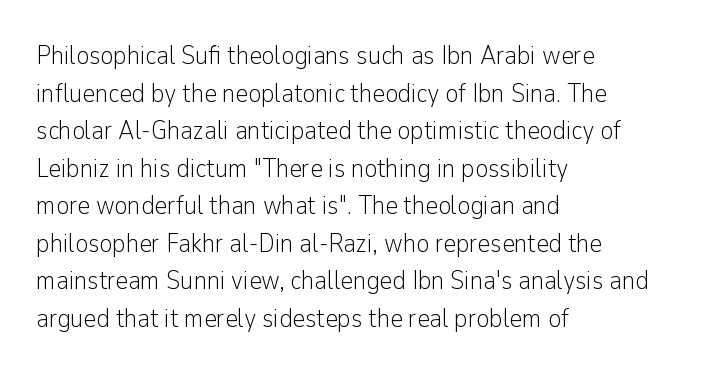
Notice how the stems are strictly vertical — no italics here. A bare baseline throughout the passage. Inter-character spacing is left at the font's built-in metrics. Vertical spacing — default. The ragged edge is on the right, which tells us the setting is flush left. The font sits on the lighter half of the weight spectrum, regular included.
